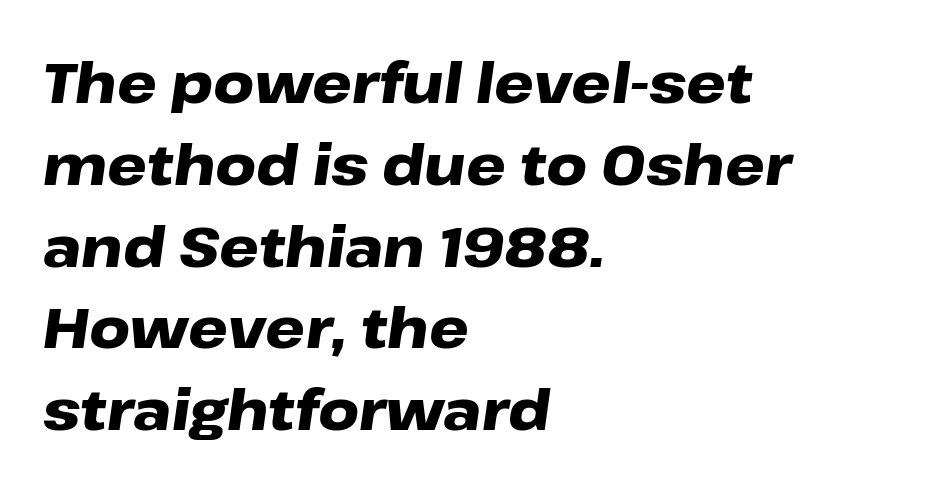
The image shows 56 px heavy, wide type, italic (leaning right); set left-aligned, normal line spacing (1.46x), normal letter spacing, not underlined; low stroke contrast and a medium x-height.
